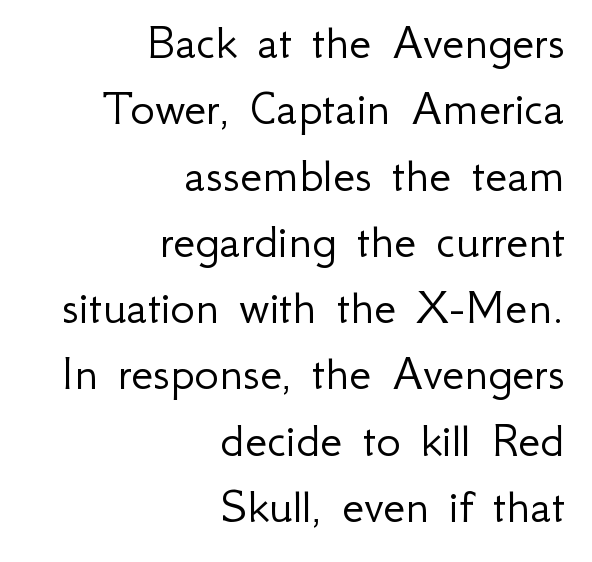
Q: Is the text bold? A: No.
Q: Is the text italic (slanted)? A: No, it is upright.
Q: Is the typeface a serif or a sans-serif typeface? A: Sans-serif.
Q: Is the text underlined? A: No.
Q: How is the paragraph aligned? A: Right-aligned.
Q: Is the spacing between letters normal or unusually wide? A: Normal.
Q: Is the spacing between lines tight, normal or loose? A: Normal.
Q: Width (condensed, normal, or wide)? A: Normal.
Q: Stroke contrast? A: Low.
Q: x-height? A: Small.
Q: Monospaced? A: No.
